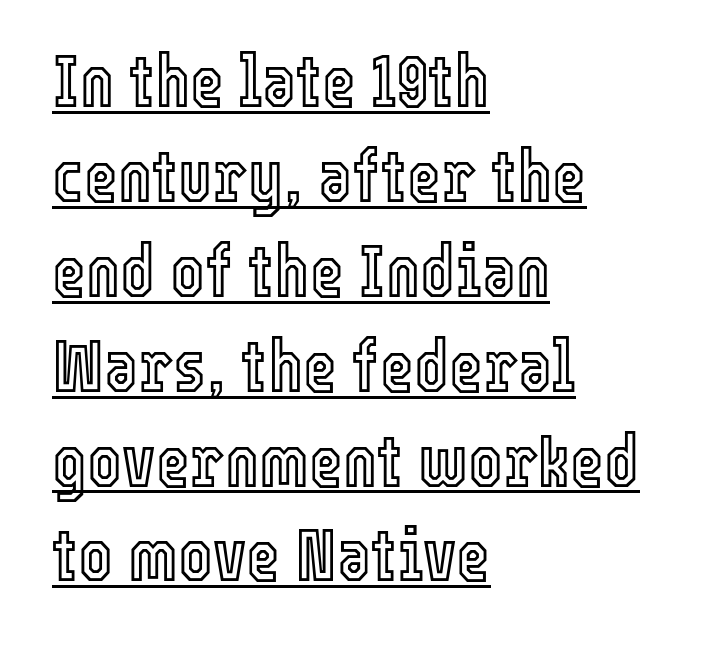
Q: Is the text italic (slanted)? A: No, it is upright.
Q: Is the text underlined? A: Yes.
Q: How is the paragraph aligned? A: Left-aligned.
Q: Is the spacing between letters normal or unusually wide? A: Normal.
Q: Is the spacing between lines tight, normal or loose? A: Normal.
Q: Width (condensed, normal, or wide)? A: Condensed.
Q: x-height? A: Medium.
Q: Monospaced? A: No.
